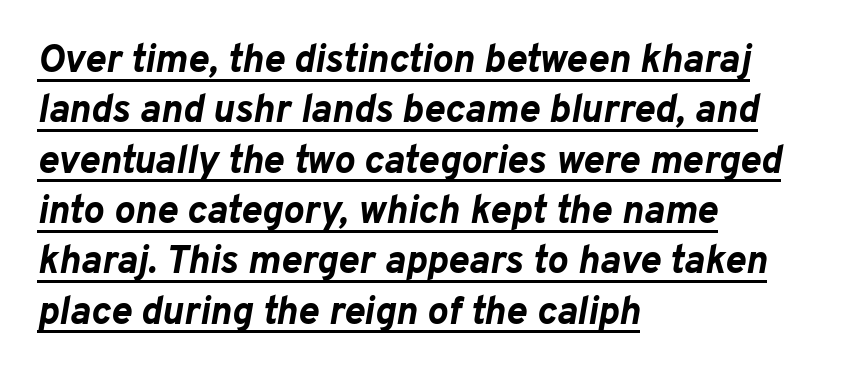
Q: Is the text bold? A: Yes.
Q: Is the text italic (slanted)? A: Yes, it leans right by about 10 degrees.
Q: Is the text underlined? A: Yes.
Q: How is the paragraph aligned? A: Left-aligned.
Q: Is the spacing between letters normal or unusually wide? A: Normal.
Q: Is the spacing between lines tight, normal or loose? A: Normal.
Q: Width (condensed, normal, or wide)? A: Normal.
Q: Stroke contrast? A: Low.
Q: x-height? A: Medium.
Q: Monospaced? A: No.
